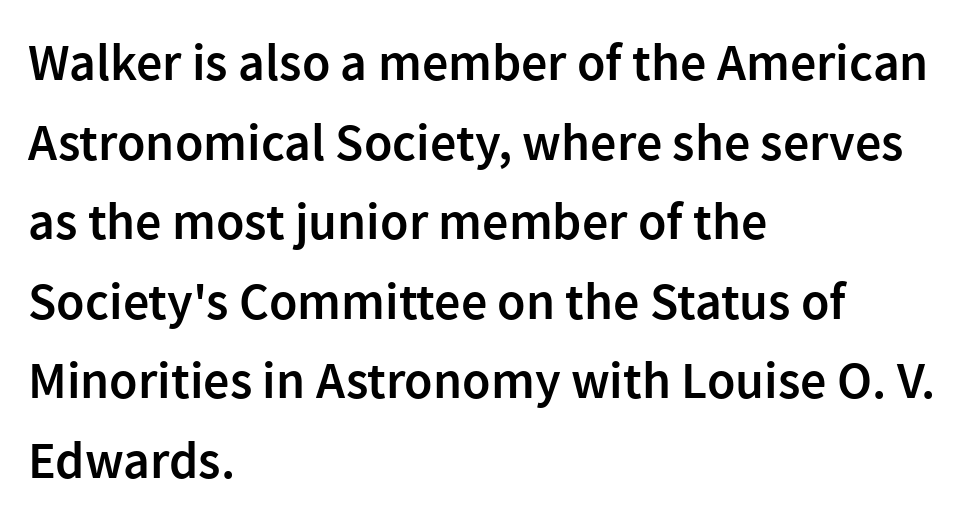
Q: Is the text bold? A: Semi-bold.
Q: Is the text italic (slanted)? A: No, it is upright.
Q: Is the typeface a serif or a sans-serif typeface? A: Sans-serif.
Q: Is the text underlined? A: No.
Q: How is the paragraph aligned? A: Left-aligned.
Q: Is the spacing between letters normal or unusually wide? A: Normal.
Q: Is the spacing between lines tight, normal or loose? A: Normal.
Q: Width (condensed, normal, or wide)? A: Normal.
Q: x-height? A: Medium.
Q: Monospaced? A: No.
